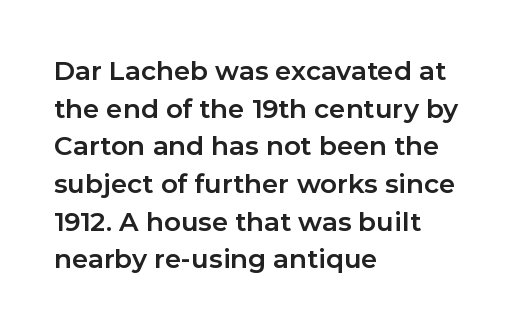
The image shows 26 px bold type, upright; set left-aligned, normal line spacing (1.45x), normal letter spacing, not underlined.
